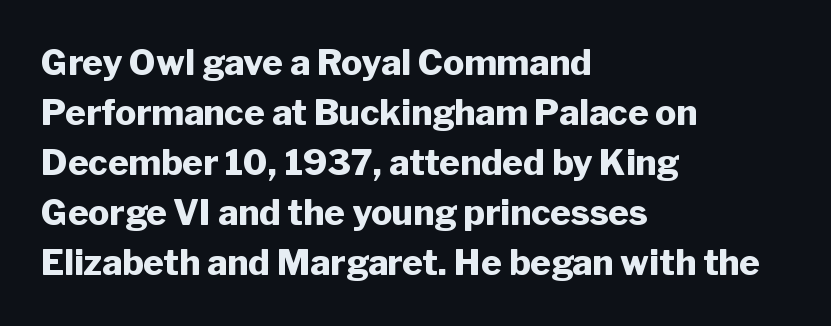
{"serif": "no", "italic": "no", "bold": "yes", "weight": "heavy", "width": "normal", "stroke_contrast": "low", "x_height": "medium", "monospaced": "no", "underline": "no", "align": "left", "line_spacing": "normal", "line_spacing_ratio": 1.43, "letter_spacing": "normal", "letter_spacing_em": 0.0, "glyph_px": 35}
